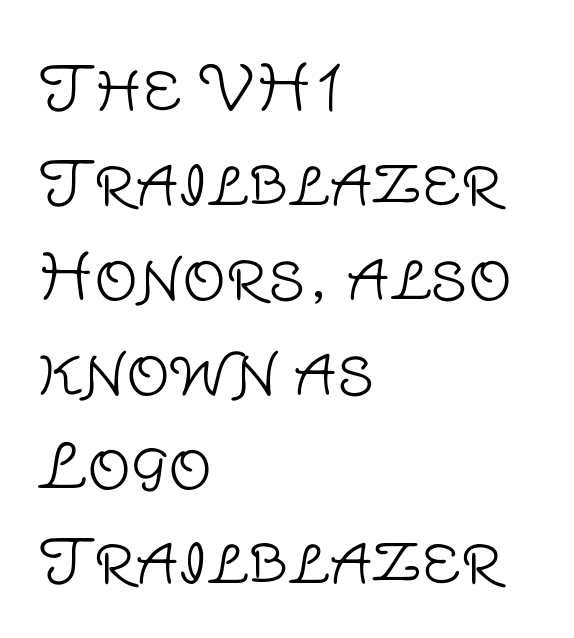
Q: Is the text bold? A: No.
Q: Is the text italic (slanted)? A: Yes.
Q: Is the typeface a serif or a sans-serif typeface? A: Sans-serif.
Q: Is the text underlined? A: No.
Q: How is the paragraph aligned? A: Left-aligned.
Q: Is the spacing between letters normal or unusually wide? A: Normal.
Q: Is the spacing between lines tight, normal or loose? A: Normal.
Q: Width (condensed, normal, or wide)? A: Normal.
Q: Stroke contrast? A: Low.
Q: x-height? A: Large.
Q: Monospaced? A: No.
